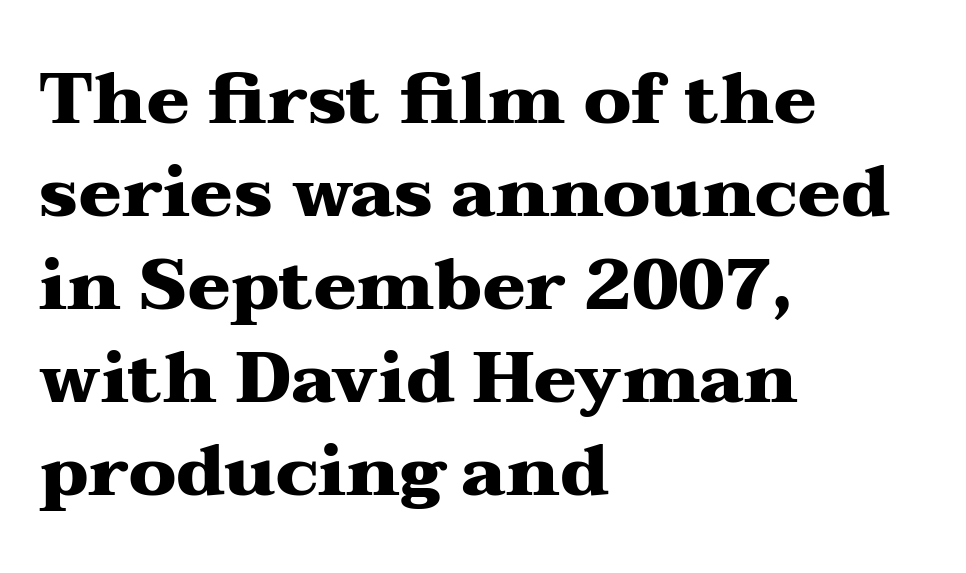
{"serif": "yes", "italic": "no", "bold": "yes", "weight": "heavy", "width": "wide", "stroke_contrast": "medium", "x_height": "medium", "monospaced": "no", "underline": "no", "align": "left", "line_spacing": "normal", "line_spacing_ratio": 1.31, "letter_spacing": "normal", "letter_spacing_em": 0.0, "glyph_px": 71}
